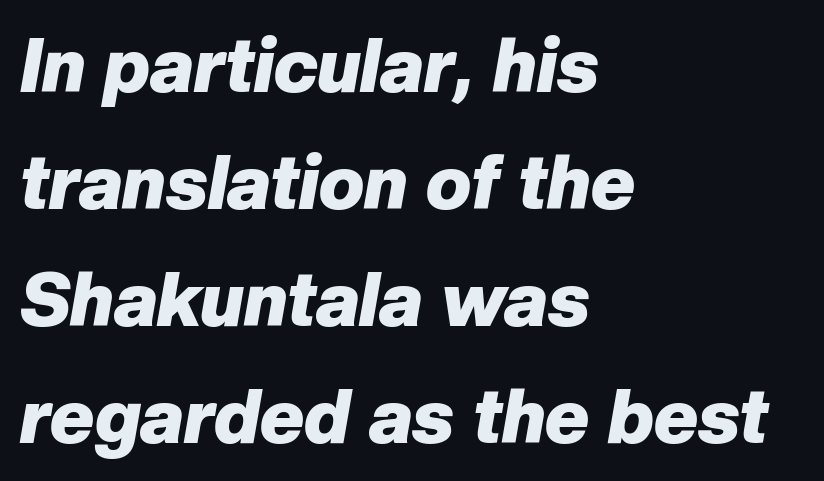
Q: Is the text bold? A: Yes.
Q: Is the text italic (slanted)? A: Yes, it leans right by about 10 degrees.
Q: Is the text underlined? A: No.
Q: How is the paragraph aligned? A: Left-aligned.
Q: Is the spacing between letters normal or unusually wide? A: Normal.
Q: Is the spacing between lines tight, normal or loose? A: Normal.
Q: Width (condensed, normal, or wide)? A: Normal.
Q: Stroke contrast? A: Low.
Q: x-height? A: Medium.
Q: Monospaced? A: No.
